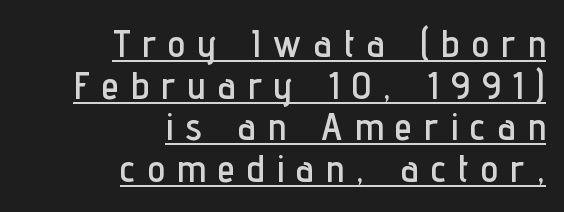
{"serif": "no", "italic": "no", "width": "condensed", "stroke_contrast": "low", "x_height": "medium", "monospaced": "no", "underline": "yes", "align": "right", "line_spacing": "tight", "line_spacing_ratio": 1.07, "letter_spacing": "wide", "letter_spacing_em": 0.32, "glyph_px": 39}
